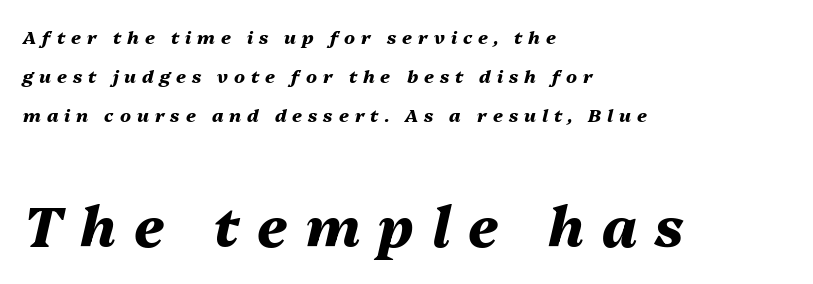
Notice how thick the strokes are: this is what a full bold looks like. The paragraph shown leans on its left margin. Plain, unruled lines of type. These two chunks differ in scale, with the bottom chunk taking the larger measure.
